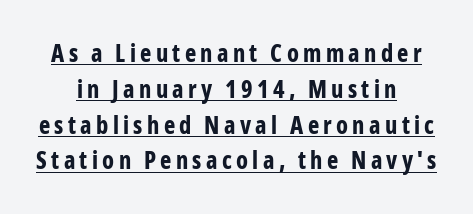
The characters look thick and weighty, a clear bold. The rendered words wear a rule along their underside. Students, observe: this is what conventionally led text looks like. Upright lettering throughout.
